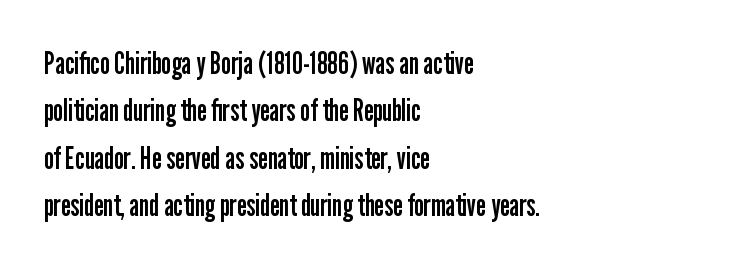
The image shows 31 px regular-weight, condensed sans-serif type, upright; set left-aligned, normal line spacing (1.53x), normal letter spacing, not underlined; low stroke contrast and a medium x-height.
